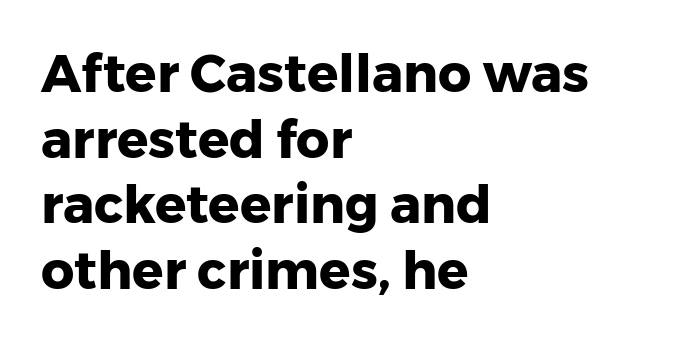
The image shows 52 px heavy sans-serif type, upright; set left-aligned, normal line spacing (1.26x), normal letter spacing, not underlined; low stroke contrast and a medium x-height.
